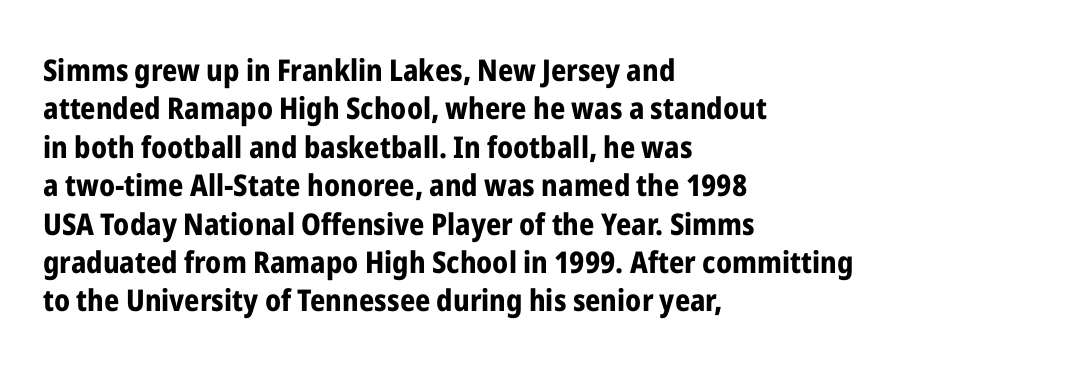
{"serif": "no", "italic": "no", "bold": "yes", "weight": "bold", "width": "condensed", "stroke_contrast": "low", "x_height": "medium", "monospaced": "no", "underline": "no", "align": "left", "line_spacing": "normal", "line_spacing_ratio": 1.28, "letter_spacing": "normal", "letter_spacing_em": 0.0, "glyph_px": 30}
